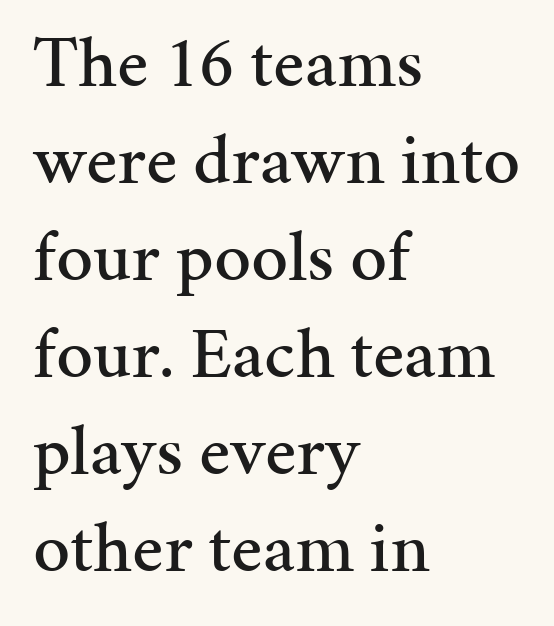
{"serif": "yes", "italic": "no", "width": "normal", "stroke_contrast": "medium", "x_height": "medium", "monospaced": "no", "underline": "no", "align": "left", "line_spacing": "normal", "line_spacing_ratio": 1.33, "letter_spacing": "normal", "letter_spacing_em": 0.0, "glyph_px": 73}
